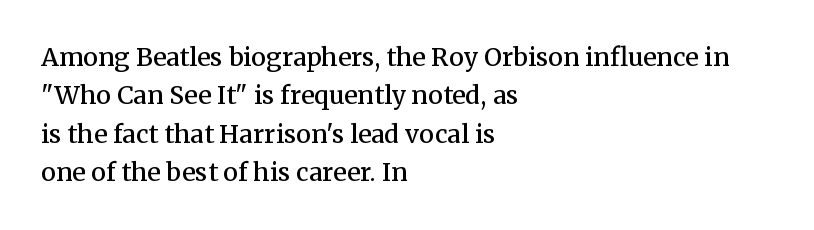
{"italic": "no", "bold": "semi", "underline": "no", "align": "left", "line_spacing": "normal", "line_spacing_ratio": 1.54, "letter_spacing": "normal", "letter_spacing_em": 0.0, "glyph_px": 25}
